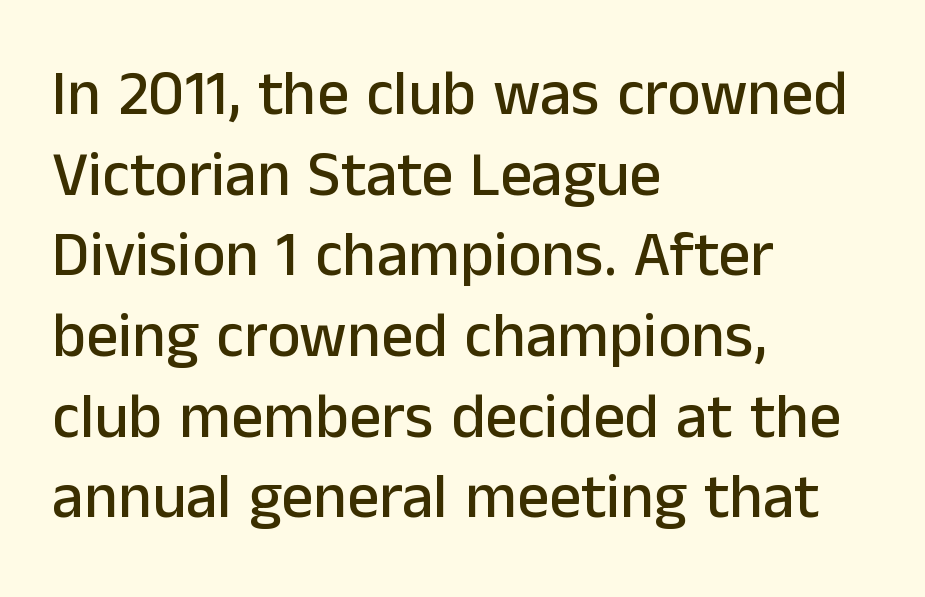
Q: Is the text italic (slanted)? A: No, it is upright.
Q: Is the typeface a serif or a sans-serif typeface? A: Sans-serif.
Q: Is the text underlined? A: No.
Q: How is the paragraph aligned? A: Left-aligned.
Q: Is the spacing between letters normal or unusually wide? A: Normal.
Q: Is the spacing between lines tight, normal or loose? A: Normal.
Q: Width (condensed, normal, or wide)? A: Normal.
Q: Stroke contrast? A: Low.
Q: x-height? A: Medium.
Q: Monospaced? A: No.
